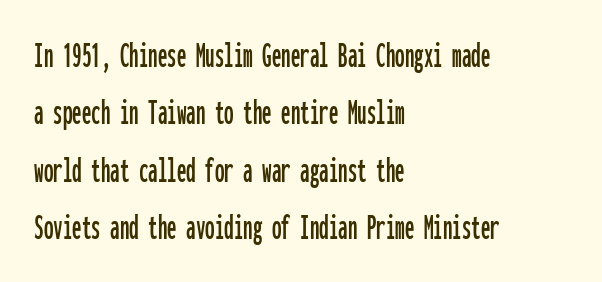
Q: Is the text italic (slanted)? A: No, it is upright.
Q: Is the typeface a serif or a sans-serif typeface? A: Sans-serif.
Q: Is the text underlined? A: No.
Q: How is the paragraph aligned? A: Left-aligned.
Q: Is the spacing between letters normal or unusually wide? A: Normal.
Q: Is the spacing between lines tight, normal or loose? A: Normal.
Q: Width (condensed, normal, or wide)? A: Condensed.
Q: Stroke contrast? A: Low.
Q: x-height? A: Medium.
Q: Monospaced? A: Yes.
